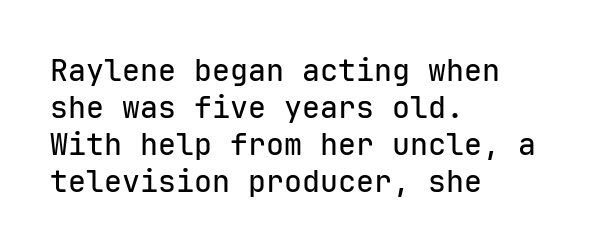
Honestly, there is no underline to notice here at all. Each letter, wide or thin by design, is forced into the same width here. Every character sits straight up, as roman type does. Type style note: lacks serifs. The rendering keeps characters at their native spacing. Layout note: lines flush left.
